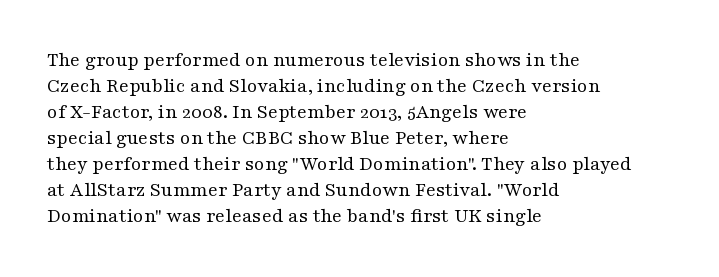
The typography opts for an upright posture over an oblique one. Unmarked baselines from the first word to the last. Students, note that the glyphs here touch the page at normal intervals. Which margin do the lines hug? The left one — the right edge is uneven. The typesetting does not lean heavy: it is not bold.
